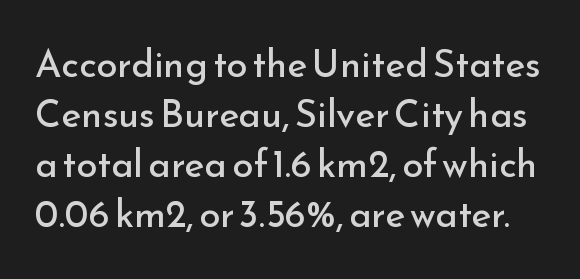
The image shows 38 px regular-weight sans-serif type, upright; set normal line spacing (1.32x), normal letter spacing, not underlined; low stroke contrast and a small x-height.
